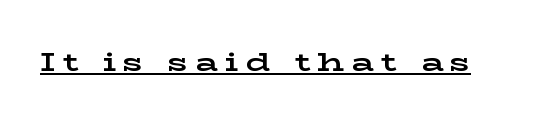
Display-style spreading of the glyphs; the letterfit is very open. The rendering uses the underline text-decoration. The glyphs have the mass of a bold cut. Every stem runs plumb, perpendicular to the baseline.
